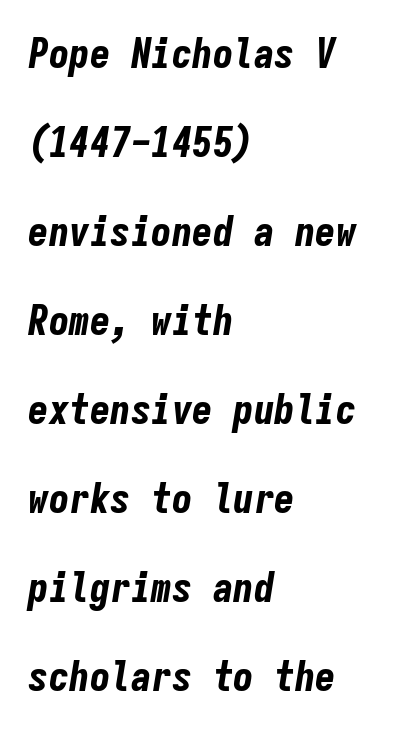
Weight check: bold — yes, fully. Is there much room between lines? Yes — plenty of vertical air separates them. The horizontal fit of the characters is conventional and even. The typesetter chose a ragged-right arrangement here. Words float on clear page, feet unadorned.
